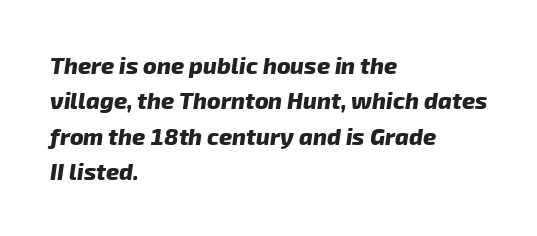
Short note: letters normally spaced. The passage shown is not underscored anywhere. You'd pick this weight for a headline — it's a proper bold. Regular leading.
